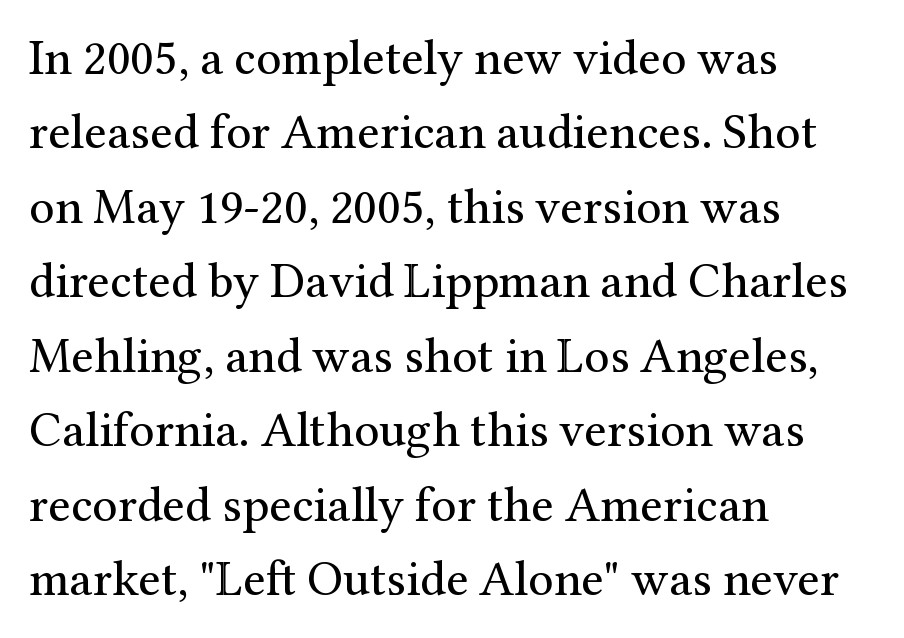
Q: Is the text bold? A: No.
Q: Is the text italic (slanted)? A: No, it is upright.
Q: Is the typeface a serif or a sans-serif typeface? A: Serif.
Q: Is the text underlined? A: No.
Q: How is the paragraph aligned? A: Left-aligned.
Q: Is the spacing between letters normal or unusually wide? A: Normal.
Q: Is the spacing between lines tight, normal or loose? A: Normal.
Q: Width (condensed, normal, or wide)? A: Normal.
Q: Stroke contrast? A: Medium.
Q: x-height? A: Medium.
Q: Monospaced? A: No.
